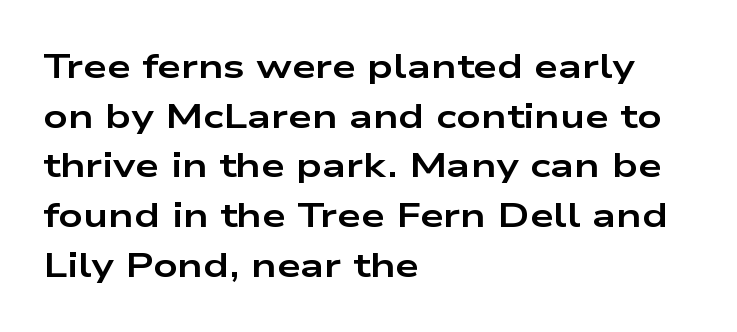
Q: Is the text bold? A: Yes.
Q: Is the text italic (slanted)? A: No, it is upright.
Q: Is the typeface a serif or a sans-serif typeface? A: Sans-serif.
Q: Is the text underlined? A: No.
Q: How is the paragraph aligned? A: Left-aligned.
Q: Is the spacing between letters normal or unusually wide? A: Normal.
Q: Is the spacing between lines tight, normal or loose? A: Normal.
Q: Width (condensed, normal, or wide)? A: Wide.
Q: Stroke contrast? A: Low.
Q: x-height? A: Medium.
Q: Monospaced? A: No.
